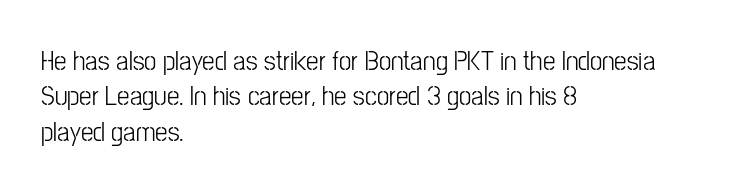
Lines of text with bare space underneath. The characters are drawn with everyday or finer stroke widths. The paragraph shown leans on its left margin. Does extra space separate the letters? No, they use regular spacing. The lettering holds an erect, upright posture throughout.
